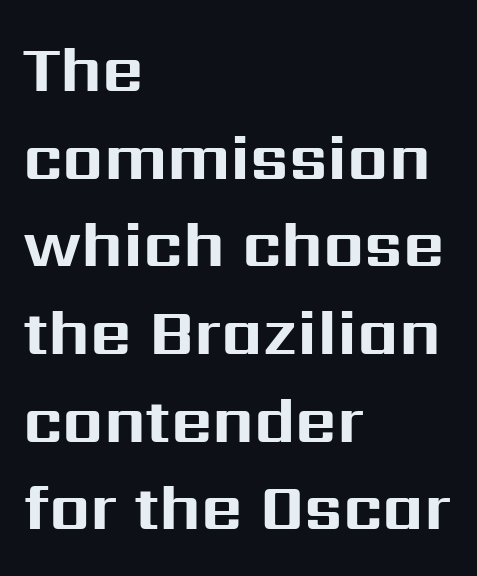
The image shows 64 px bold sans-serif type, upright; set left-aligned, normal line spacing (1.37x), normal letter spacing, not underlined; medium stroke contrast and a medium x-height.
